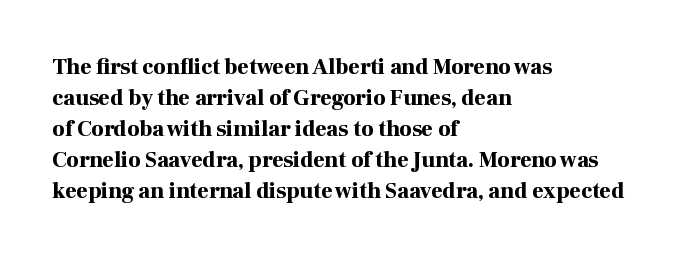
Ordinary non-slanted type is in use. The space between consecutive lines is moderate. The strokes are fattened all the way to bold. No extra tracking has been applied to these lines. Quick note: underline off. The typesetter chose a ragged-right arrangement here.
